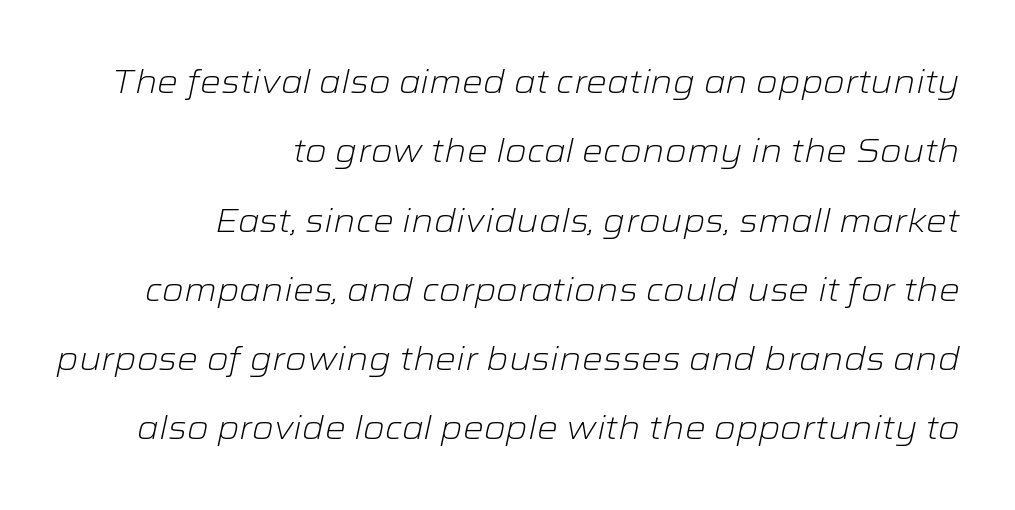
Q: Is the text bold? A: No.
Q: Is the text italic (slanted)? A: Yes, it leans right by about 12 degrees.
Q: Is the text underlined? A: No.
Q: How is the paragraph aligned? A: Right-aligned.
Q: Is the spacing between letters normal or unusually wide? A: Normal.
Q: Is the spacing between lines tight, normal or loose? A: Loose.
Q: Width (condensed, normal, or wide)? A: Wide.
Q: Stroke contrast? A: Low.
Q: x-height? A: Medium.
Q: Monospaced? A: No.
